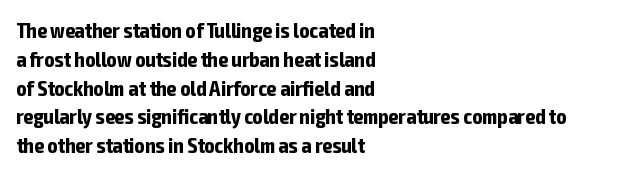
Leftover space on each line is placed entirely after the last word. The baseline area is clear. Tracking value appears to be zero — textbook default spacing. Is the type bold? Yes — the strokes are clearly thick and heavy.
